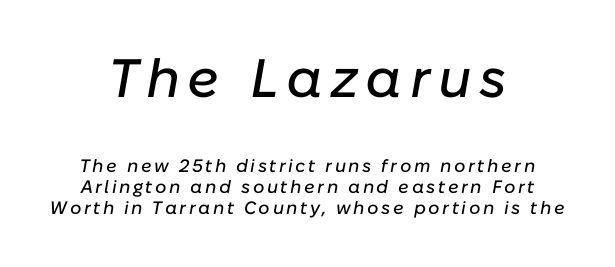
Q: Is the text italic (slanted)? A: Yes, it leans right by about 10 degrees.
Q: Is the text underlined? A: No.
Q: Which block of text is set in a larger size, the first (top) or the second (bottom)? A: The first (top) one.
Q: Width (condensed, normal, or wide)? A: Normal.
Q: Stroke contrast? A: Low.
Q: x-height? A: Medium.
Q: Monospaced? A: No.
